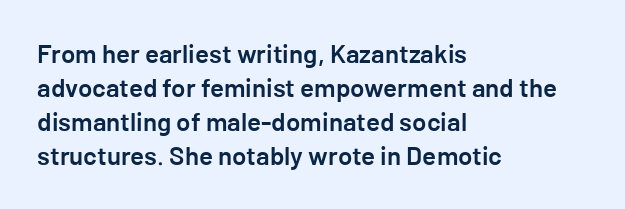
{"italic": "no", "bold": "semi", "underline": "no", "align": "left", "line_spacing": "normal", "line_spacing_ratio": 1.31, "letter_spacing": "normal", "letter_spacing_em": 0.0, "glyph_px": 26}
